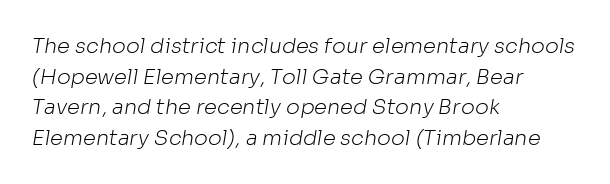
{"bold": "no", "underline": "no", "align": "left", "line_spacing": "normal", "line_spacing_ratio": 1.46, "letter_spacing": "normal", "letter_spacing_em": 0.0, "glyph_px": 21}
